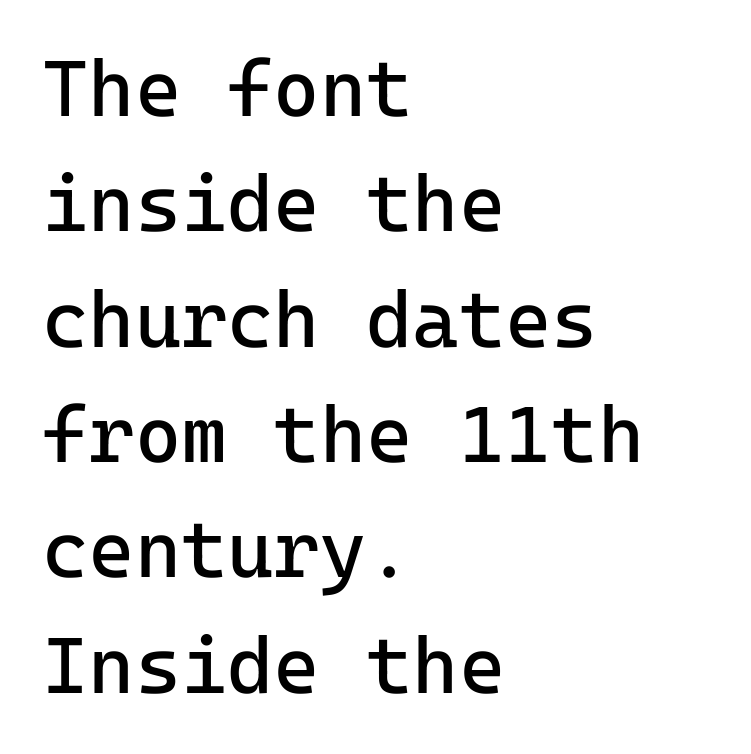
{"serif": "no", "italic": "no", "bold": "no", "weight": "regular", "width": "normal", "stroke_contrast": "low", "x_height": "medium", "monospaced": "yes", "underline": "no", "align": "left", "line_spacing": "normal", "line_spacing_ratio": 1.46, "letter_spacing": "normal", "letter_spacing_em": 0.0, "glyph_px": 79}
